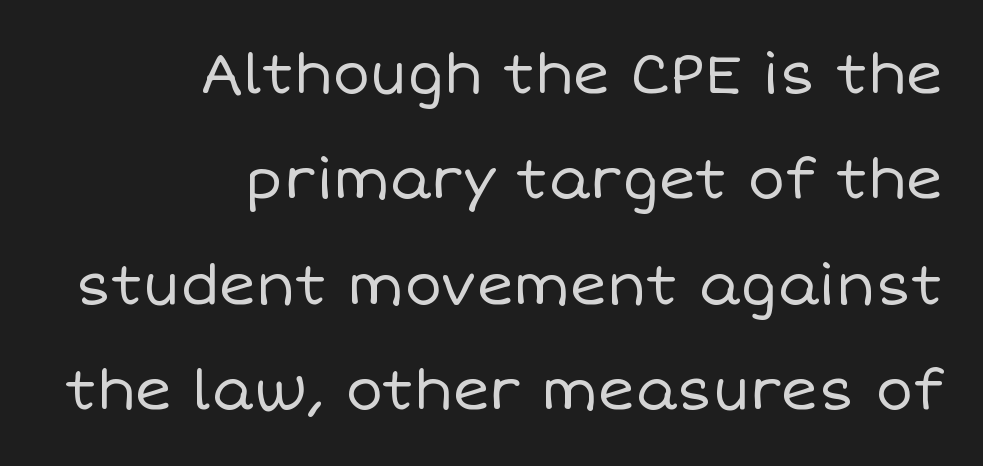
The image shows 56 px regular-weight type, upright; set right-aligned, line spacing 1.88x, normal letter spacing, not underlined; low stroke contrast and a large x-height.
